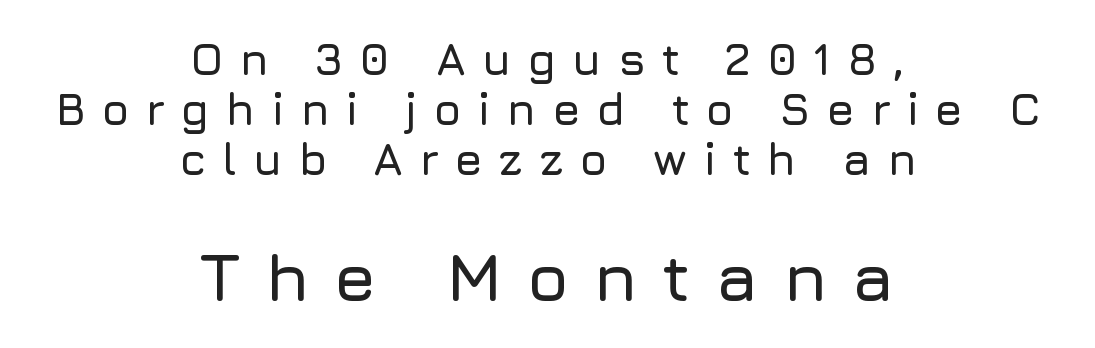
The image shows 68 px sans-serif type, upright; set centered, tight line spacing (1.11x), unusually wide letter spacing (+0.35 em), not underlined; the second (bottom) block is 1.51x larger; low stroke contrast and a medium x-height.
